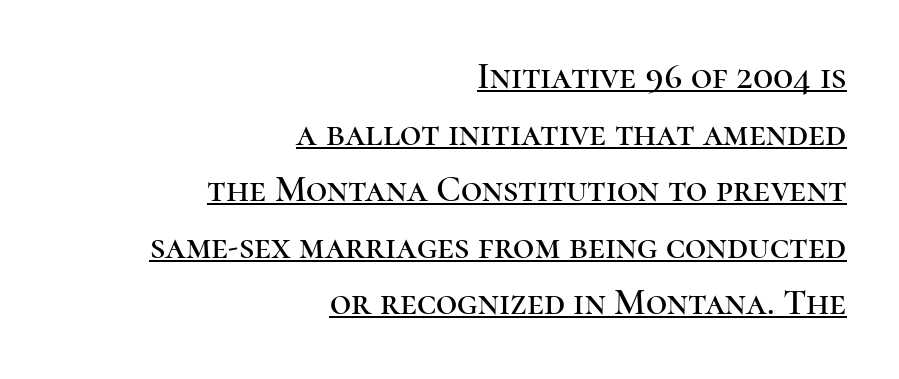
{"serif": "yes", "italic": "no", "width": "normal", "stroke_contrast": "high", "x_height": "medium", "monospaced": "no", "underline": "yes", "align": "right", "line_spacing": "normal", "line_spacing_ratio": 1.53, "letter_spacing": "normal", "letter_spacing_em": 0.0, "glyph_px": 37}
